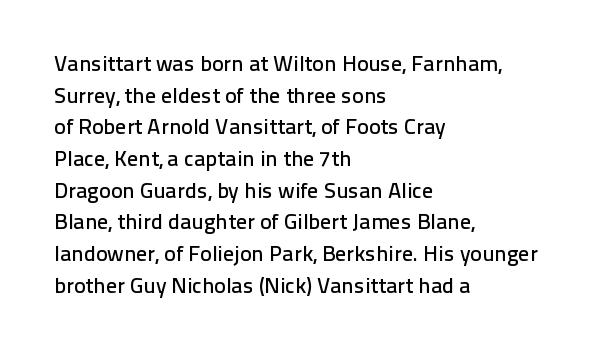
The image shows 22 px text type, upright; set left-aligned, normal line spacing (1.44x), normal letter spacing, not underlined.
